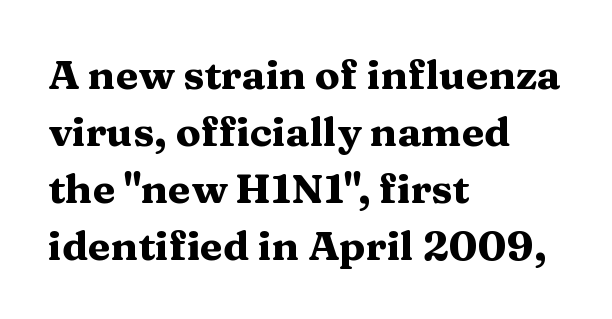
Q: Is the text bold? A: Yes.
Q: Is the text italic (slanted)? A: No, it is upright.
Q: Is the typeface a serif or a sans-serif typeface? A: Serif.
Q: Is the text underlined? A: No.
Q: How is the paragraph aligned? A: Left-aligned.
Q: Is the spacing between letters normal or unusually wide? A: Normal.
Q: Is the spacing between lines tight, normal or loose? A: Normal.
Q: Width (condensed, normal, or wide)? A: Wide.
Q: Stroke contrast? A: Medium.
Q: x-height? A: Medium.
Q: Monospaced? A: No.
